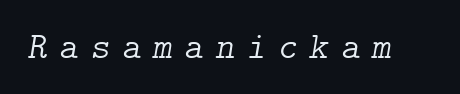
{"serif": "yes", "italic": "yes", "lean": "right", "slant_degrees": 9, "bold": "no", "weight": "light", "width": "normal", "stroke_contrast": "low", "x_height": "medium", "underline": "no", "letter_spacing": "wide", "letter_spacing_em": 0.32, "glyph_px": 37}
